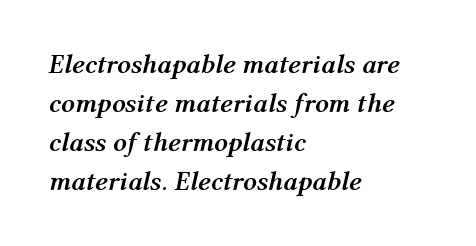
{"italic": "yes", "lean": "right", "slant_degrees": 12, "bold": "yes", "underline": "no", "align": "left", "line_spacing": "normal", "line_spacing_ratio": 1.45, "letter_spacing": "normal", "letter_spacing_em": 0.0, "glyph_px": 27}
